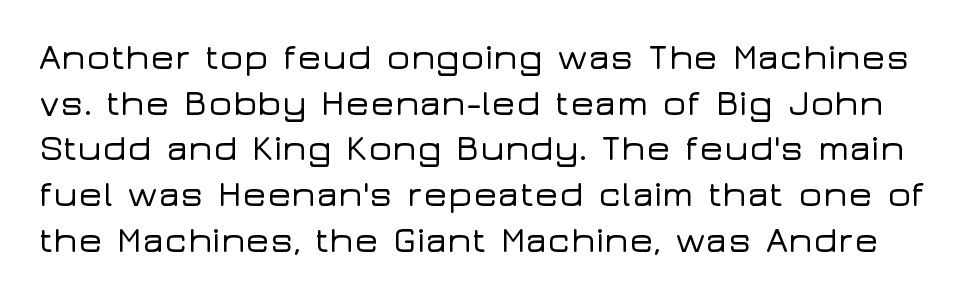
{"serif": "no", "italic": "no", "width": "wide", "stroke_contrast": "low", "x_height": "medium", "monospaced": "no", "underline": "no", "line_spacing": "normal", "line_spacing_ratio": 1.27, "letter_spacing": "normal", "letter_spacing_em": 0.0, "glyph_px": 36}
